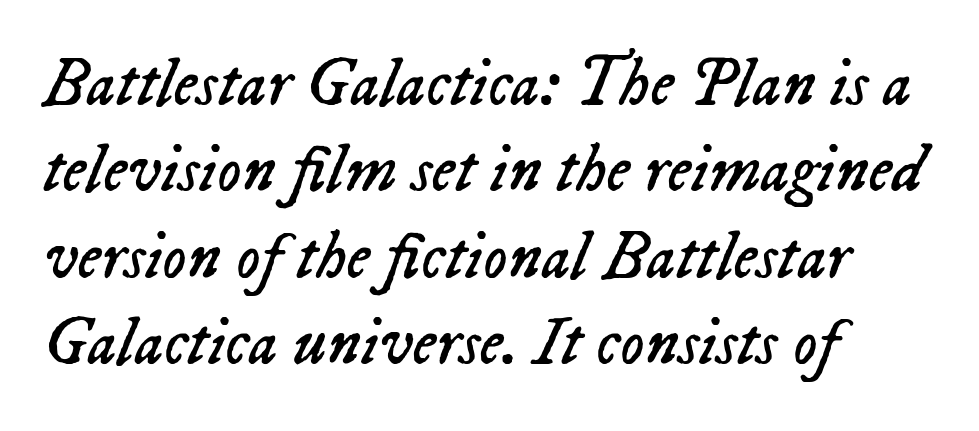
Q: Is the text bold? A: No.
Q: Is the text italic (slanted)? A: Yes, it leans right by about 23 degrees.
Q: Is the text underlined? A: No.
Q: How is the paragraph aligned? A: Left-aligned.
Q: Is the spacing between letters normal or unusually wide? A: Normal.
Q: Is the spacing between lines tight, normal or loose? A: Normal.
Q: Width (condensed, normal, or wide)? A: Normal.
Q: Stroke contrast? A: Low.
Q: x-height? A: Medium.
Q: Monospaced? A: No.
